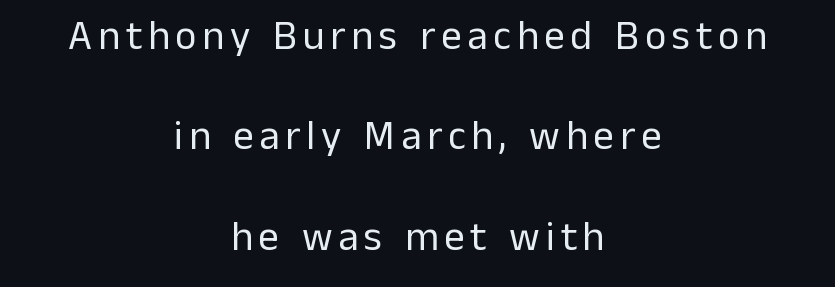
{"serif": "no", "italic": "no", "bold": "no", "weight": "regular", "width": "normal", "stroke_contrast": "low", "x_height": "medium", "monospaced": "no", "underline": "no", "align": "center", "line_spacing": "loose", "line_spacing_ratio": 2.45, "glyph_px": 41}
